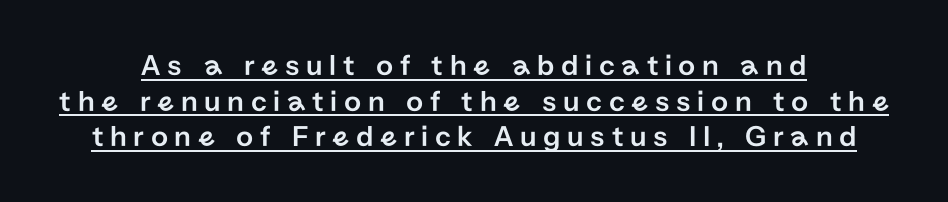
The image shows 30 px sans-serif type, upright; set line spacing 1.19x, unusually wide letter spacing (+0.22 em), underlined; low stroke contrast and a medium x-height.
